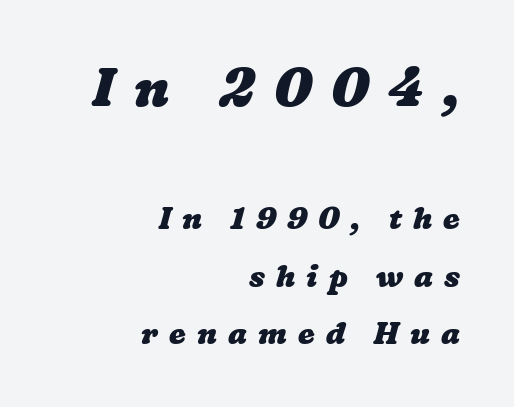
Q: Is the text bold? A: Yes.
Q: Is the text underlined? A: No.
Q: How is the paragraph aligned? A: Right-aligned.
Q: Is the spacing between letters normal or unusually wide? A: Unusually wide.
Q: Is the spacing between lines tight, normal or loose? A: Loose.
Q: Which block of text is set in a larger size, the first (top) or the second (bottom)? A: The first (top) one.
Q: Width (condensed, normal, or wide)? A: Wide.
Q: Stroke contrast? A: Low.
Q: x-height? A: Medium.
Q: Monospaced? A: No.
